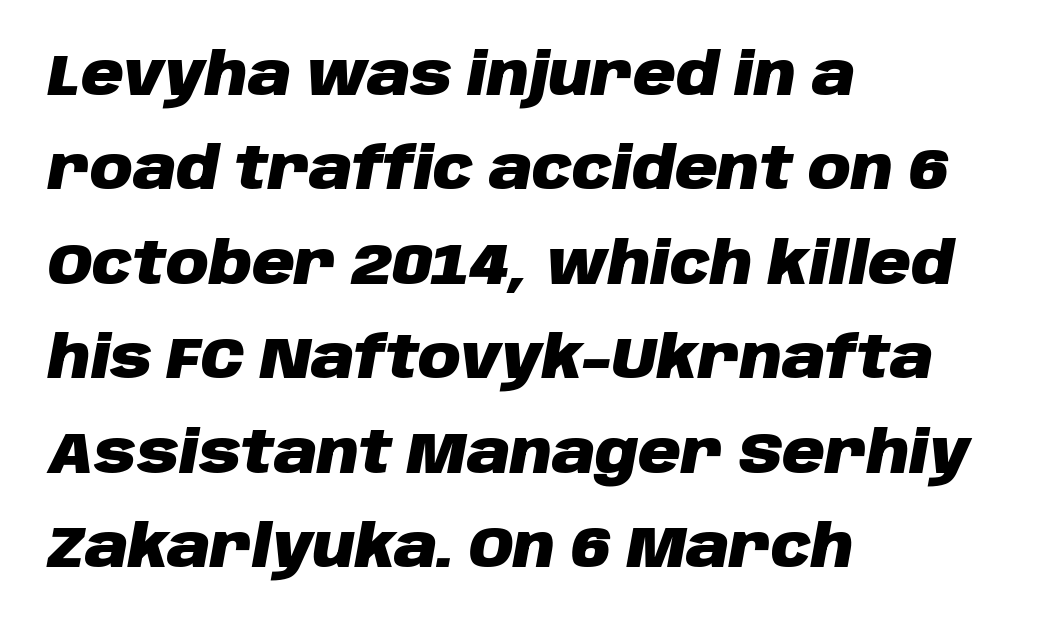
Each new line begins a customary step beneath the previous one. Line starts are locked; line ends wander. Glyph-to-glyph distance matches everyday printed text. Bold? Absolutely — the strokes are thick and heavy.
